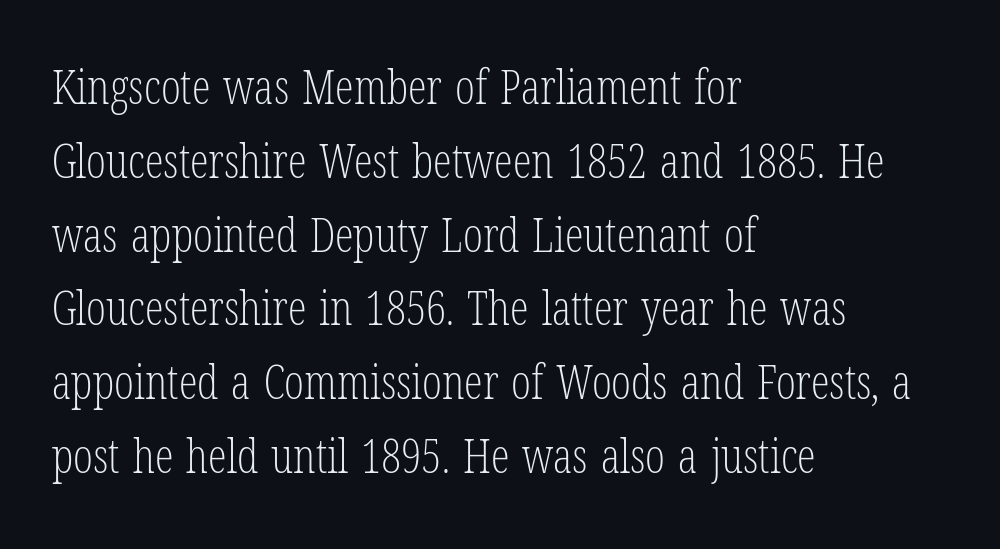
Q: Is the text bold? A: No.
Q: Is the text italic (slanted)? A: No, it is upright.
Q: Is the typeface a serif or a sans-serif typeface? A: Serif.
Q: Is the text underlined? A: No.
Q: How is the paragraph aligned? A: Left-aligned.
Q: Is the spacing between letters normal or unusually wide? A: Normal.
Q: Is the spacing between lines tight, normal or loose? A: Normal.
Q: Width (condensed, normal, or wide)? A: Condensed.
Q: Stroke contrast? A: Low.
Q: x-height? A: Medium.
Q: Monospaced? A: No.
